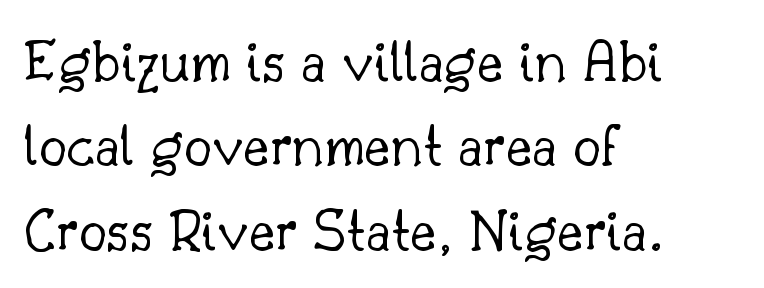
{"italic": "no", "bold": "no", "weight": "light", "width": "normal", "stroke_contrast": "low", "x_height": "small", "monospaced": "no", "underline": "no", "align": "left", "line_spacing": "normal", "line_spacing_ratio": 1.34, "letter_spacing": "normal", "letter_spacing_em": 0.0, "glyph_px": 63}
